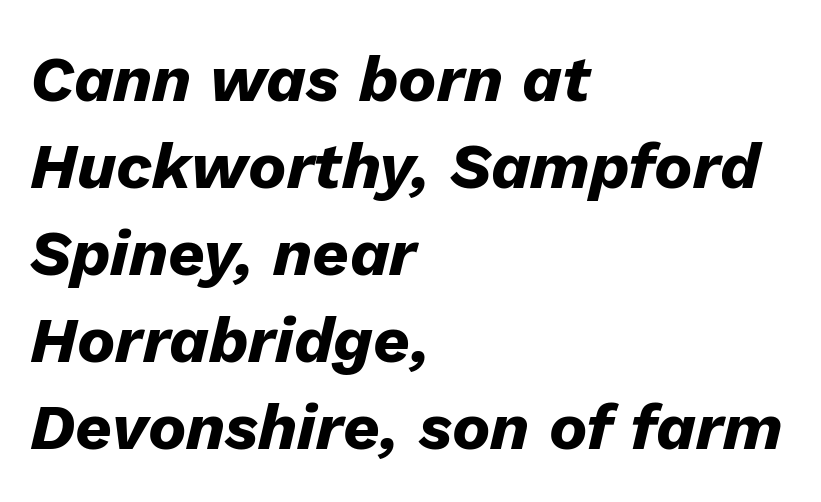
Casual observation: everything's shoved over to the left. In terms of posture, this sample is oblique. Descenders hang freely into open space. The lines sit at an ordinary, default distance from one another. A typesetter would call this zero additional tracking.
